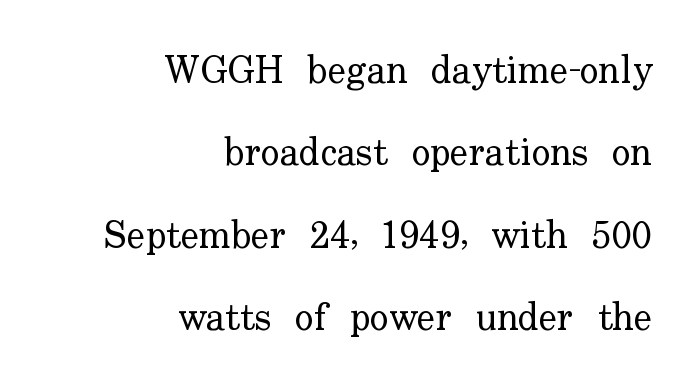
{"serif": "yes", "italic": "no", "bold": "no", "weight": "regular", "width": "normal", "stroke_contrast": "low", "x_height": "small", "monospaced": "no", "underline": "no", "align": "right", "line_spacing": "loose", "line_spacing_ratio": 2.11, "letter_spacing": "normal", "letter_spacing_em": 0.0, "glyph_px": 39}
